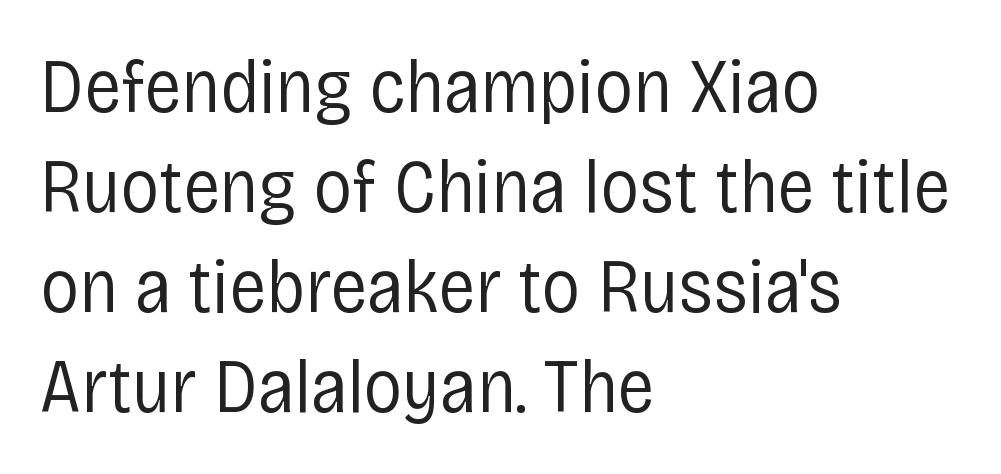
The strip under each line holds only bare page. The passage shown is typed in a proportional face where columns would drift. A student would call this left alignment; a typographer would say flush left, rag right. Short note: letters normally spaced.
